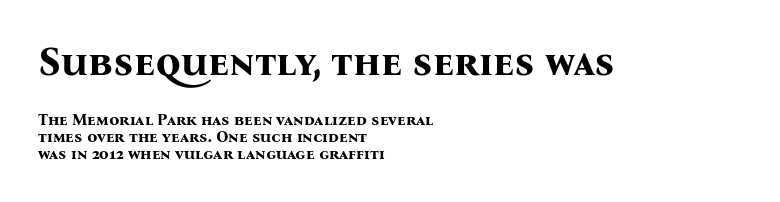
Q: Is the text bold? A: Yes.
Q: Is the text italic (slanted)? A: No, it is upright.
Q: Is the typeface a serif or a sans-serif typeface? A: Serif.
Q: Is the text underlined? A: No.
Q: How is the paragraph aligned? A: Left-aligned.
Q: Is the spacing between letters normal or unusually wide? A: Normal.
Q: Is the spacing between lines tight, normal or loose? A: Tight.
Q: Which block of text is set in a larger size, the first (top) or the second (bottom)? A: The first (top) one.
Q: Width (condensed, normal, or wide)? A: Normal.
Q: Stroke contrast? A: Medium.
Q: x-height? A: Medium.
Q: Monospaced? A: No.
